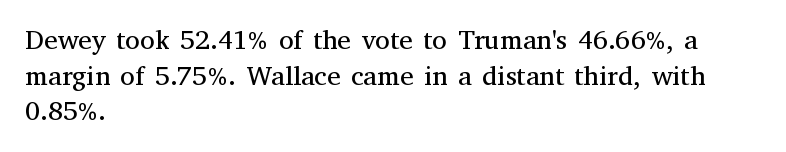
Q: Is the text bold? A: No.
Q: Is the text italic (slanted)? A: No, it is upright.
Q: Is the text underlined? A: No.
Q: How is the paragraph aligned? A: Left-aligned.
Q: Is the spacing between letters normal or unusually wide? A: Normal.
Q: Is the spacing between lines tight, normal or loose? A: Normal.
